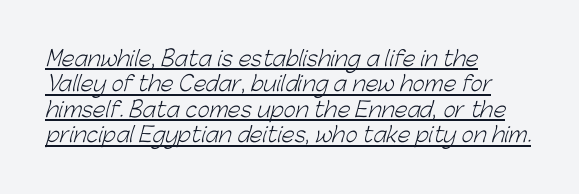
Observe the ordinary spacing: letters are neighbours, not strangers. No chunkiness to these letters — they're not bold. Descenders here cross a horizontal rule under the line. Short and long lines alike share a common starting point at left.
